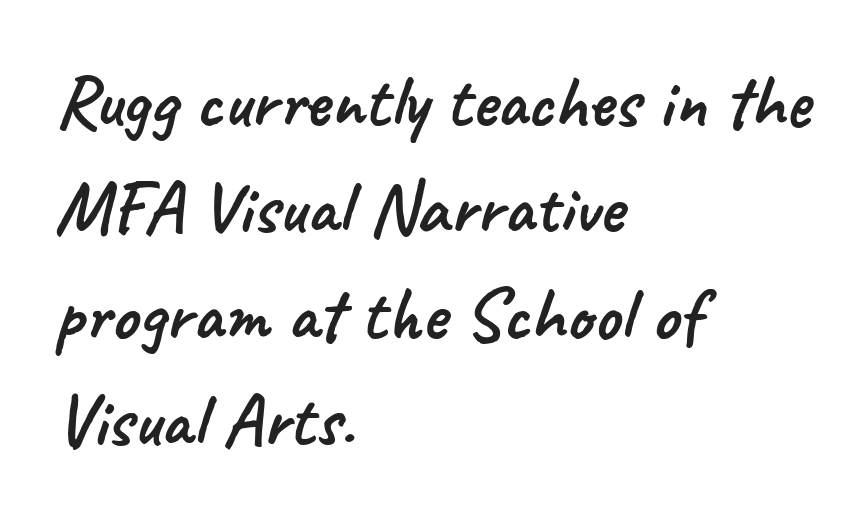
Q: Is the typeface a serif or a sans-serif typeface? A: Sans-serif.
Q: Is the text underlined? A: No.
Q: How is the paragraph aligned? A: Left-aligned.
Q: Is the spacing between letters normal or unusually wide? A: Normal.
Q: Is the spacing between lines tight, normal or loose? A: Normal.
Q: Width (condensed, normal, or wide)? A: Normal.
Q: Stroke contrast? A: Low.
Q: x-height? A: Small.
Q: Monospaced? A: No.
